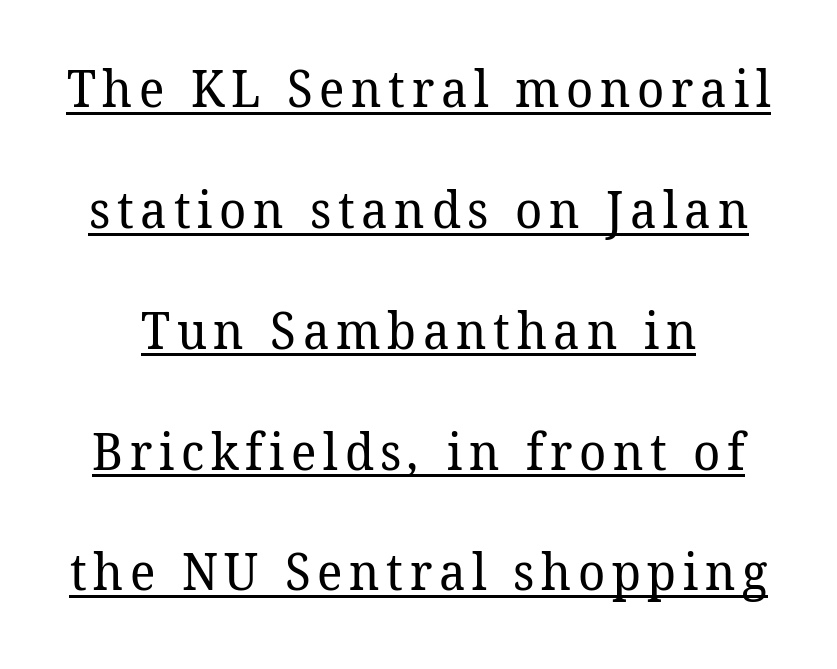
The image shows 51 px regular-weight serif type; set loose line spacing (2.37x), underlined; low stroke contrast and a medium x-height.
